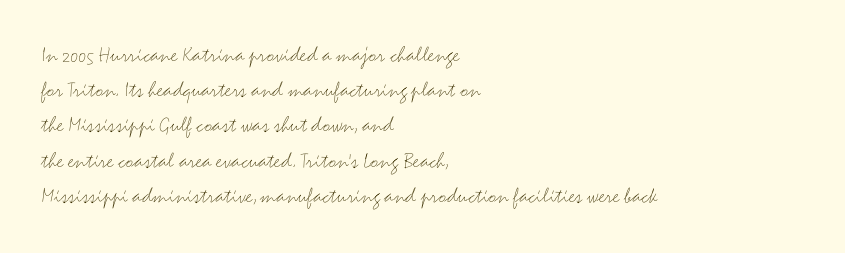
Q: Is the text bold? A: No.
Q: Is the text italic (slanted)? A: Yes.
Q: Is the text underlined? A: No.
Q: How is the paragraph aligned? A: Left-aligned.
Q: Is the spacing between letters normal or unusually wide? A: Normal.
Q: Is the spacing between lines tight, normal or loose? A: Normal.
